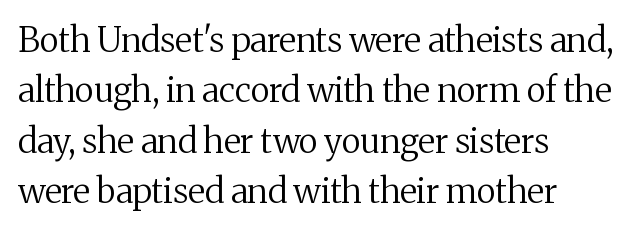
Q: Is the text bold? A: No.
Q: Is the text italic (slanted)? A: No, it is upright.
Q: Is the typeface a serif or a sans-serif typeface? A: Serif.
Q: Is the text underlined? A: No.
Q: How is the paragraph aligned? A: Left-aligned.
Q: Is the spacing between letters normal or unusually wide? A: Normal.
Q: Is the spacing between lines tight, normal or loose? A: Normal.
Q: Width (condensed, normal, or wide)? A: Normal.
Q: Stroke contrast? A: Medium.
Q: x-height? A: Medium.
Q: Monospaced? A: No.
